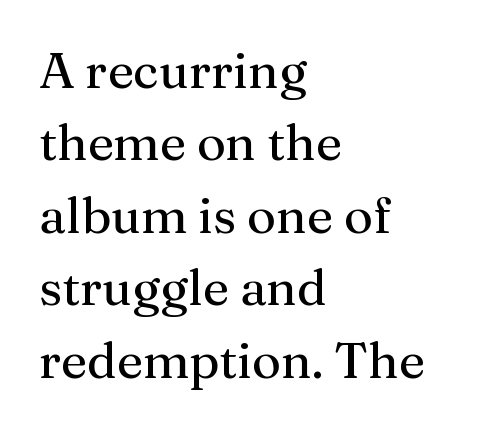
Whoever set this chose a conventional vertical rhythm. Only glyphs here, with clear space below each row. Spacing verdict: proportional, widths tailored to each character. Is the block centered? No — it sits flush against the left margin. You can tell from the footed stems that serif type was used. Think standard paragraph weight, or any step lighter than that.
